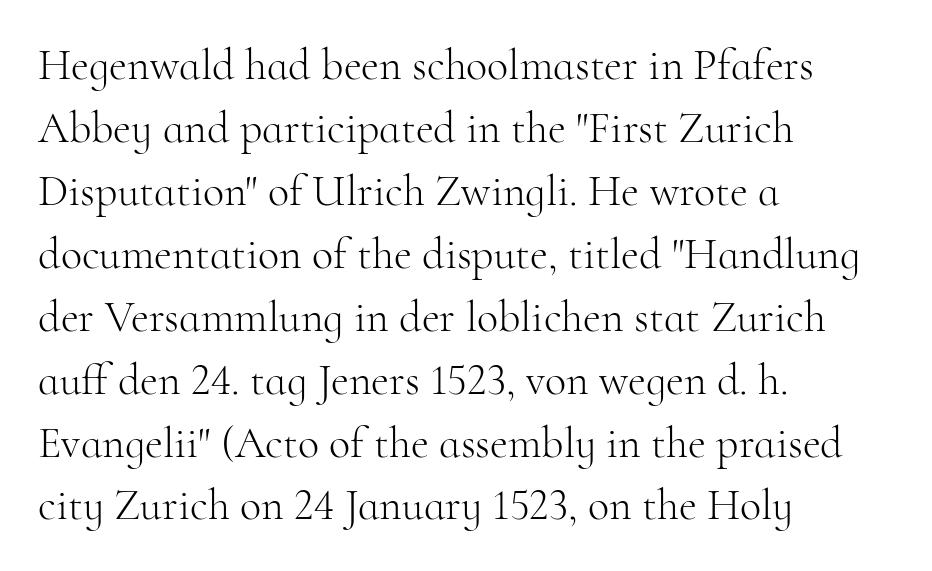
Q: Is the text bold? A: No.
Q: Is the text italic (slanted)? A: No, it is upright.
Q: Is the typeface a serif or a sans-serif typeface? A: Serif.
Q: Is the text underlined? A: No.
Q: How is the paragraph aligned? A: Left-aligned.
Q: Is the spacing between letters normal or unusually wide? A: Normal.
Q: Is the spacing between lines tight, normal or loose? A: Normal.
Q: Width (condensed, normal, or wide)? A: Normal.
Q: Stroke contrast? A: High.
Q: x-height? A: Small.
Q: Monospaced? A: No.
